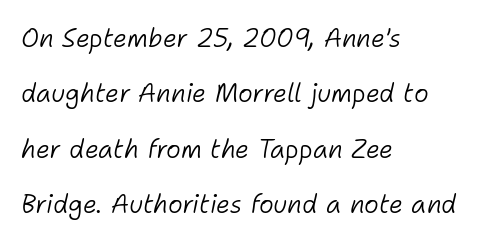
The image shows 25 px text type, italic (leaning right); set left-aligned, loose line spacing (2.22x), normal letter spacing, not underlined.
